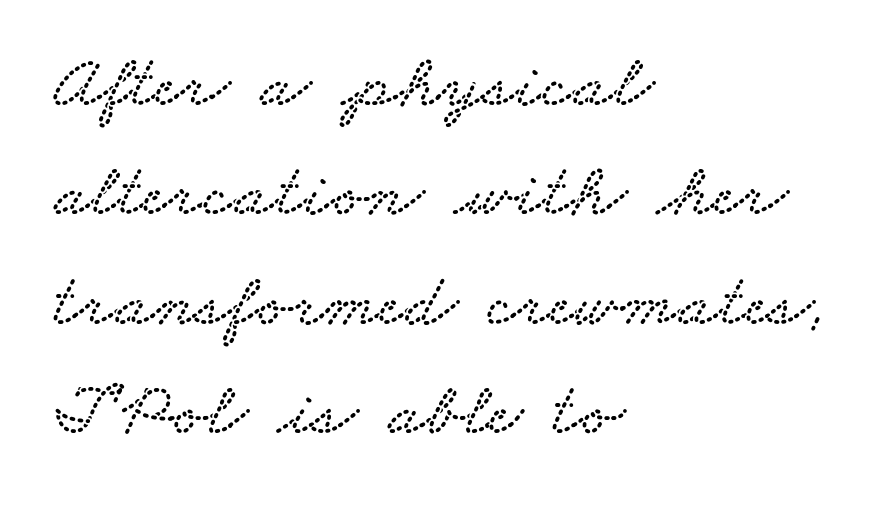
{"serif": "yes", "width": "wide", "stroke_contrast": "low", "x_height": "small", "monospaced": "no", "underline": "no", "align": "left", "line_spacing": "normal", "line_spacing_ratio": 1.46, "letter_spacing": "normal", "letter_spacing_em": 0.0, "glyph_px": 75}
